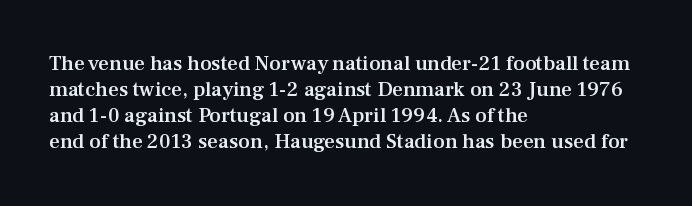
Set as a demibold, roughly 600 on the weight scale. Letter spacing: default. Where is the straight margin? On the left. Designer's note — italics off, roman on. Descenders are the only things crossing below the line.
